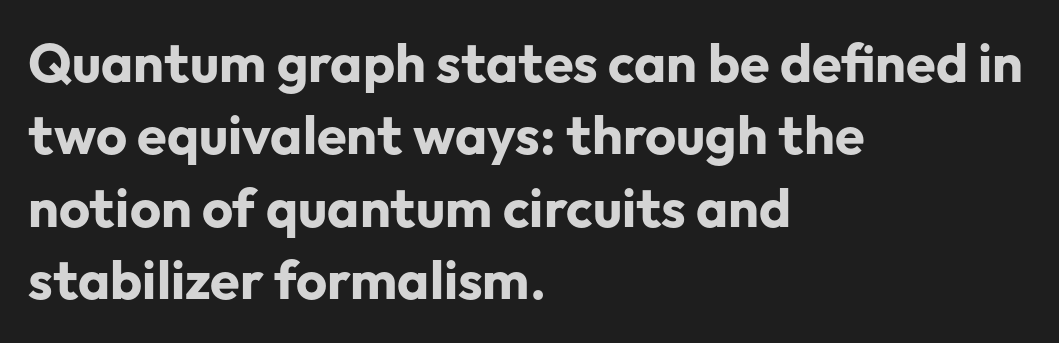
Q: Is the text bold? A: Yes.
Q: Is the text italic (slanted)? A: No, it is upright.
Q: Is the typeface a serif or a sans-serif typeface? A: Sans-serif.
Q: Is the text underlined? A: No.
Q: How is the paragraph aligned? A: Left-aligned.
Q: Is the spacing between letters normal or unusually wide? A: Normal.
Q: Is the spacing between lines tight, normal or loose? A: Normal.
Q: Width (condensed, normal, or wide)? A: Normal.
Q: Stroke contrast? A: Low.
Q: x-height? A: Medium.
Q: Monospaced? A: No.
